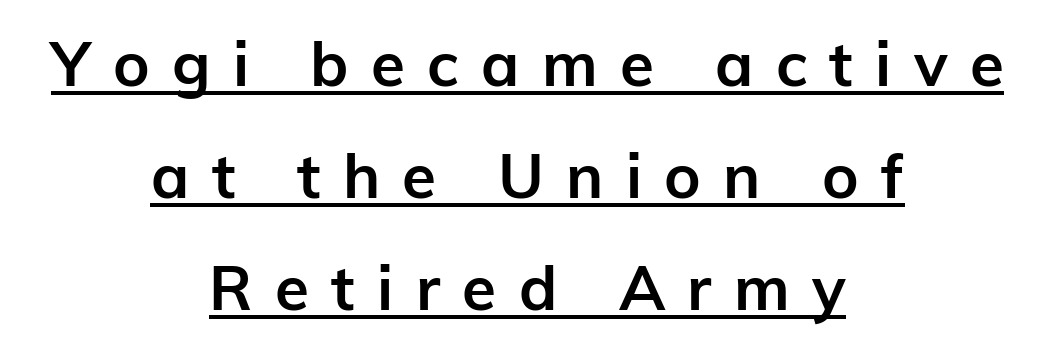
Q: Is the text bold? A: Yes.
Q: Is the text italic (slanted)? A: No, it is upright.
Q: Is the typeface a serif or a sans-serif typeface? A: Sans-serif.
Q: Is the text underlined? A: Yes.
Q: How is the paragraph aligned? A: Centered.
Q: Is the spacing between letters normal or unusually wide? A: Unusually wide.
Q: Width (condensed, normal, or wide)? A: Normal.
Q: Stroke contrast? A: Low.
Q: x-height? A: Medium.
Q: Monospaced? A: No.
